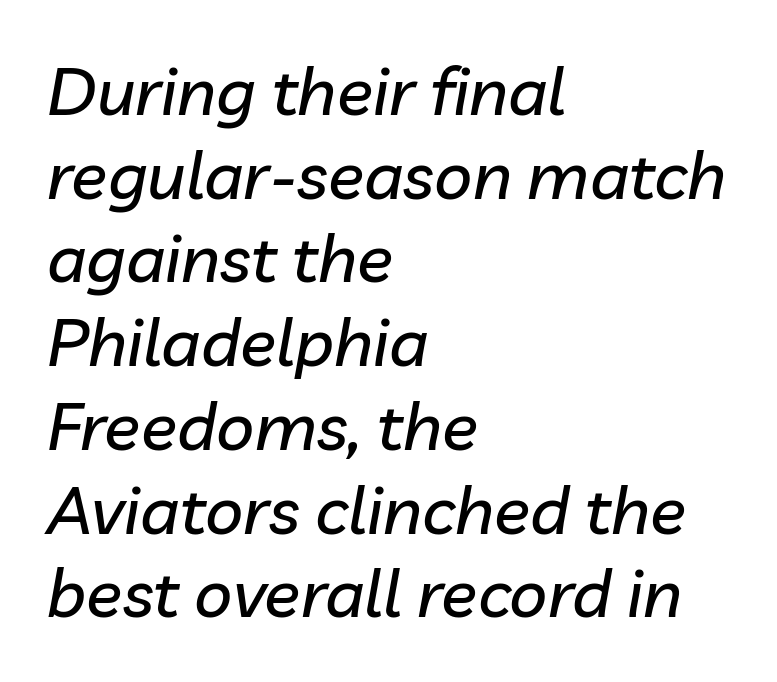
Q: Is the text italic (slanted)? A: Yes, it leans right by about 10 degrees.
Q: Is the text underlined? A: No.
Q: How is the paragraph aligned? A: Left-aligned.
Q: Is the spacing between letters normal or unusually wide? A: Normal.
Q: Is the spacing between lines tight, normal or loose? A: Normal.
Q: Width (condensed, normal, or wide)? A: Normal.
Q: Stroke contrast? A: Low.
Q: x-height? A: Medium.
Q: Monospaced? A: No.
